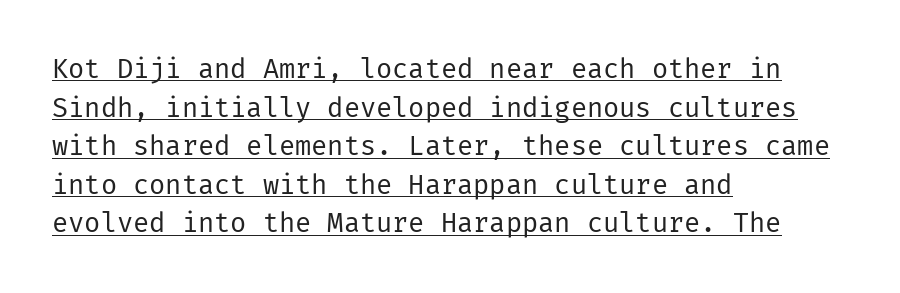
{"italic": "no", "bold": "no", "underline": "yes", "align": "left", "line_spacing": "normal", "line_spacing_ratio": 1.43, "letter_spacing": "normal", "letter_spacing_em": 0.0, "glyph_px": 27}
